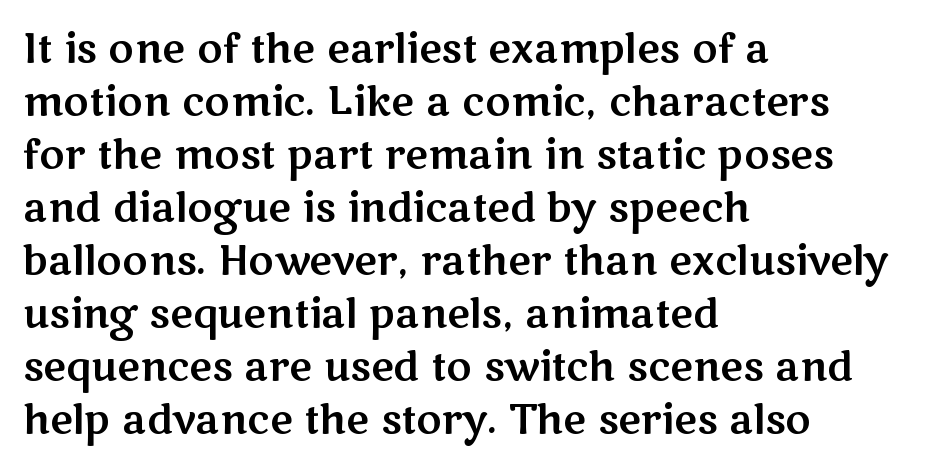
What stands out about the letter spacing? Nothing — it is the standard amount. Italic? Not at all — the glyphs are vertical. Bare-footed words on every line. Normally led — the rows are evenly, conventionally spaced.
